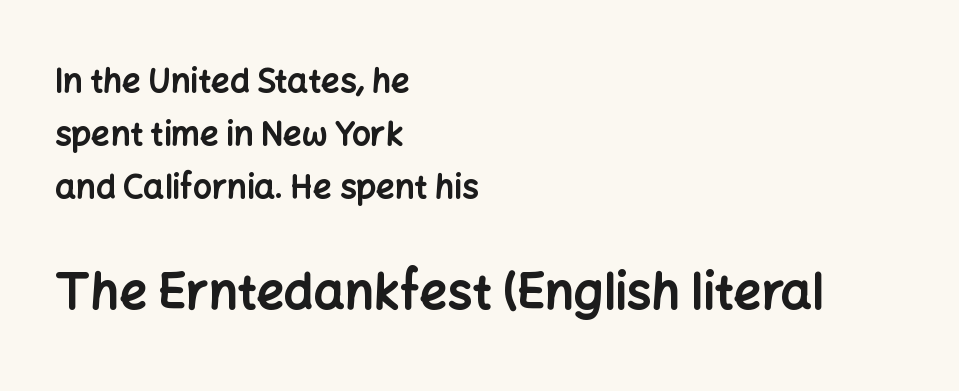
{"serif": "no", "italic": "no", "bold": "yes", "weight": "bold", "width": "normal", "stroke_contrast": "low", "x_height": "medium", "monospaced": "no", "underline": "no", "align": "left", "line_spacing": "normal", "line_spacing_ratio": 1.61, "letter_spacing": "normal", "letter_spacing_em": 0.0, "larger_block": "second", "size_ratio": 1.48, "glyph_px": 49}
